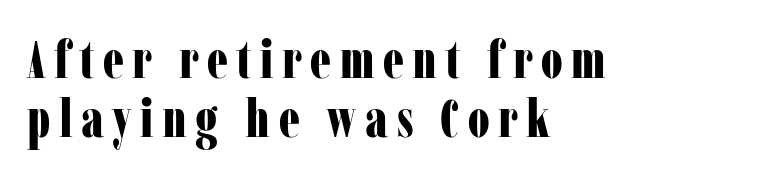
Q: Is the text bold? A: Yes.
Q: Is the text italic (slanted)? A: No, it is upright.
Q: Is the typeface a serif or a sans-serif typeface? A: Serif.
Q: Is the text underlined? A: No.
Q: How is the paragraph aligned? A: Left-aligned.
Q: Is the spacing between lines tight, normal or loose? A: Tight.
Q: Width (condensed, normal, or wide)? A: Condensed.
Q: Stroke contrast? A: Low.
Q: x-height? A: Medium.
Q: Monospaced? A: No.
